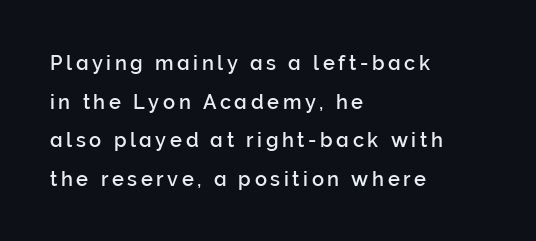
The image shows 20 px text type, upright; set left-aligned, loose line spacing (1.93x), not underlined.
